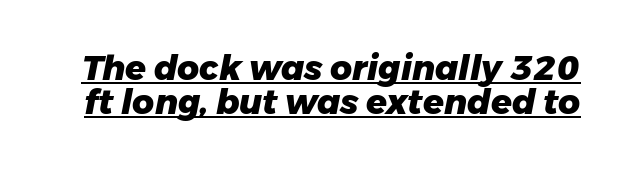
The image shows 34 px heavy type, italic (leaning right); set tight line spacing (0.99x), normal letter spacing, underlined; low stroke contrast and a medium x-height.
